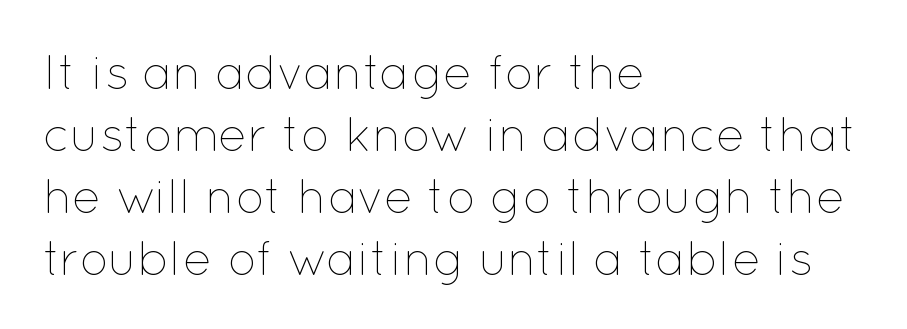
{"italic": "no", "bold": "no", "weight": "thin", "width": "normal", "stroke_contrast": "low", "x_height": "medium", "monospaced": "no", "underline": "no", "align": "left", "line_spacing": "normal", "line_spacing_ratio": 1.29, "letter_spacing": "normal", "letter_spacing_em": 0.0, "glyph_px": 48}
